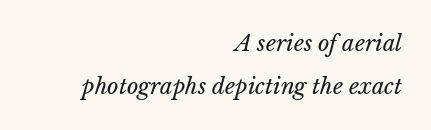
The image shows 22 px text type; set right-aligned, loose line spacing (1.96x), normal letter spacing, not underlined.
